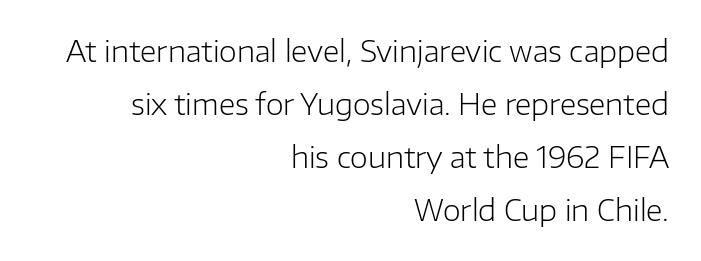
{"serif": "no", "italic": "no", "bold": "no", "weight": "light", "width": "normal", "stroke_contrast": "low", "x_height": "medium", "monospaced": "no", "underline": "no", "align": "right", "line_spacing_ratio": 1.83, "letter_spacing": "normal", "letter_spacing_em": 0.0, "glyph_px": 29}
